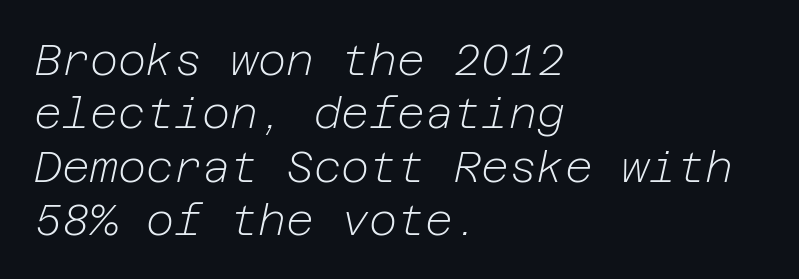
Is this a heavy cut? Hardly; it is regular or lighter. You could call the tracking neutral — neither tight nor loose. If you drew a ruler down the left edge, every line would touch it. Characters are canted at an angle relative to the baseline's perpendicular.
